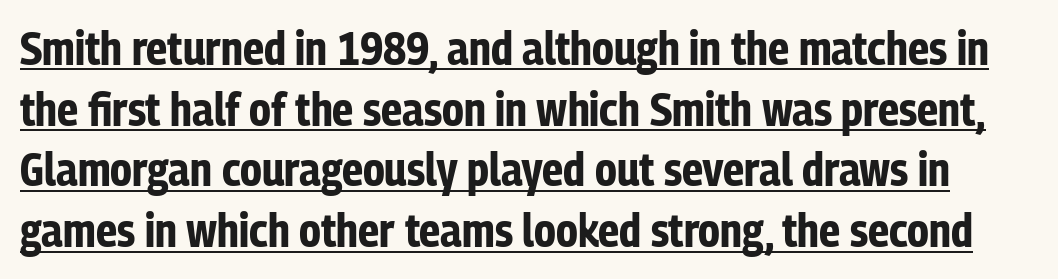
The string is rendered with underlining switched on. Reading down the column, the eye jumps a familiar distance to each next line. Varying glyph widths throughout — classic text-font behaviour. In terms of weight, the rendering is a true, heavy bold. This sample uses a sans-serif face.
